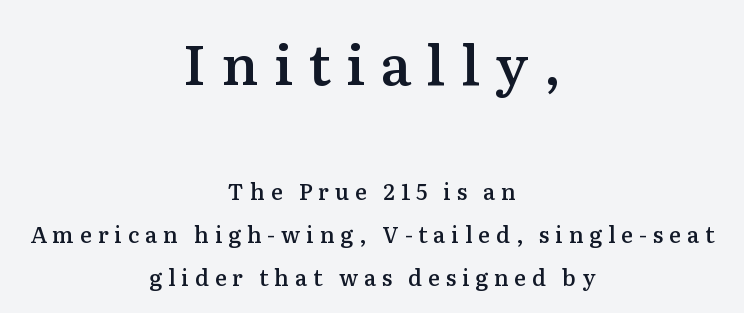
{"serif": "yes", "italic": "no", "bold": "semi", "weight": "semibold", "width": "normal", "stroke_contrast": "medium", "x_height": "medium", "monospaced": "no", "underline": "no", "align": "center", "line_spacing": "loose", "line_spacing_ratio": 1.95, "letter_spacing": "wide", "letter_spacing_em": 0.27, "larger_block": "first", "size_ratio": 2.55, "glyph_px": 56}
